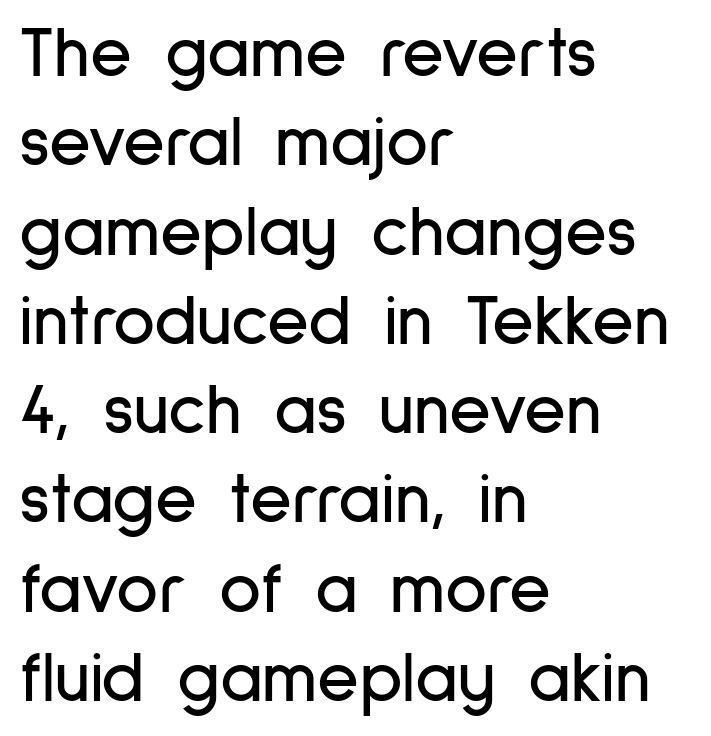
The image shows 72 px condensed sans-serif type, upright; set left-aligned, line spacing 1.24x, normal letter spacing, not underlined; low stroke contrast and a medium x-height.
